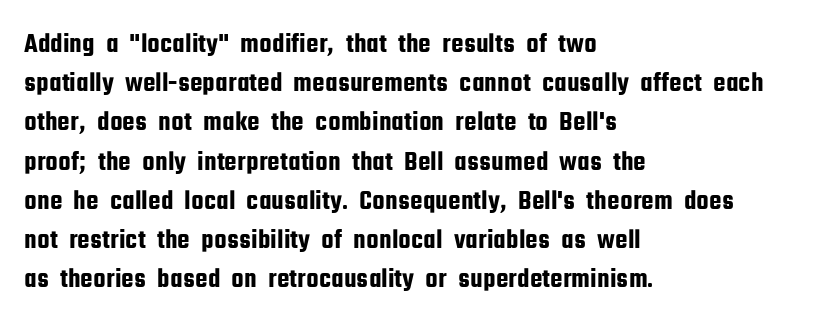
Unlike italic type, these characters show no tilt at all. These lines are rendered in a variable-pitch font. Does the leading feel generous? No, just average. Is the block centered? No — it sits flush against the left margin. Nobody drew a line under any word here.
